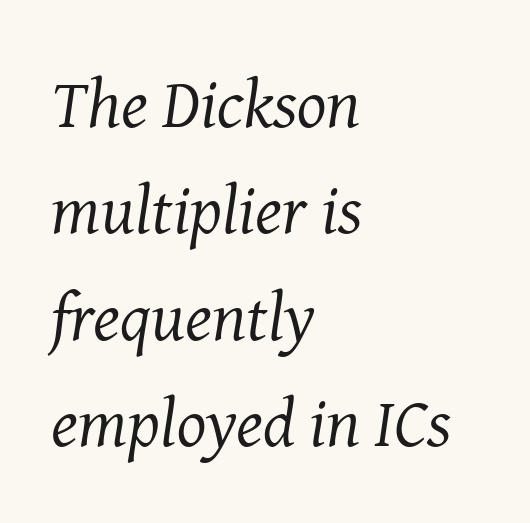
Q: Is the text bold? A: No.
Q: Is the text italic (slanted)? A: Yes, it leans right by about 8 degrees.
Q: Is the typeface a serif or a sans-serif typeface? A: Serif.
Q: Is the text underlined? A: No.
Q: How is the paragraph aligned? A: Left-aligned.
Q: Is the spacing between letters normal or unusually wide? A: Normal.
Q: Is the spacing between lines tight, normal or loose? A: Normal.
Q: Width (condensed, normal, or wide)? A: Normal.
Q: Stroke contrast? A: Medium.
Q: x-height? A: Medium.
Q: Monospaced? A: No.
